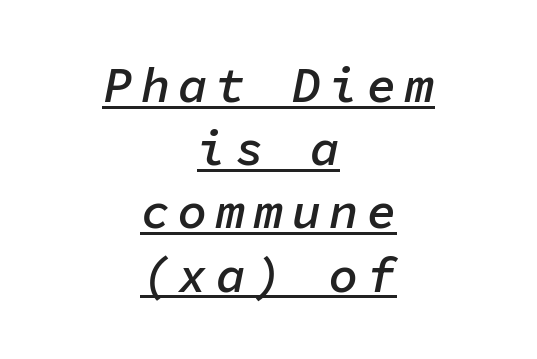
Q: Is the text bold? A: Semi-bold.
Q: Is the text italic (slanted)? A: Yes, it leans right by about 11 degrees.
Q: Is the text underlined? A: Yes.
Q: How is the paragraph aligned? A: Centered.
Q: Is the spacing between lines tight, normal or loose? A: Normal.
Q: Width (condensed, normal, or wide)? A: Normal.
Q: Stroke contrast? A: Low.
Q: x-height? A: Medium.
Q: Monospaced? A: Yes.
